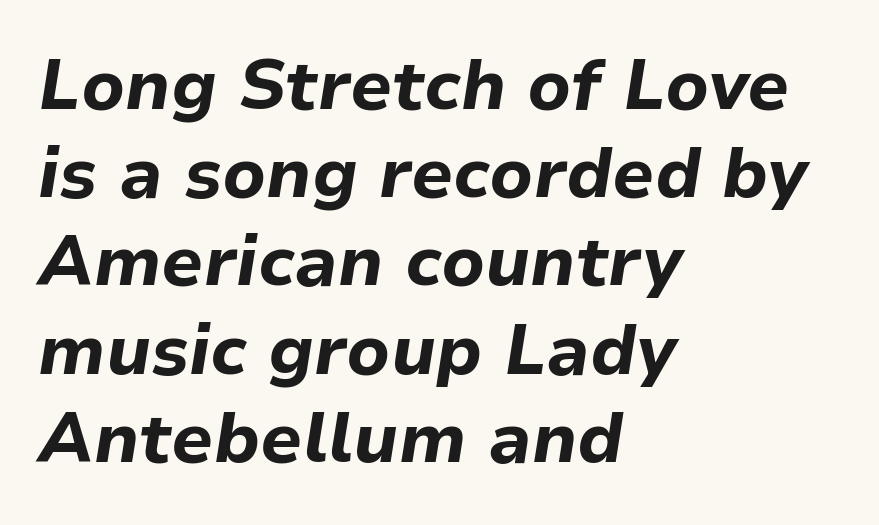
Q: Is the text bold? A: Yes.
Q: Is the text italic (slanted)? A: Yes, it leans right by about 9 degrees.
Q: Is the text underlined? A: No.
Q: How is the paragraph aligned? A: Left-aligned.
Q: Is the spacing between letters normal or unusually wide? A: Normal.
Q: Is the spacing between lines tight, normal or loose? A: Normal.
Q: Width (condensed, normal, or wide)? A: Normal.
Q: Stroke contrast? A: Low.
Q: x-height? A: Medium.
Q: Monospaced? A: No.
